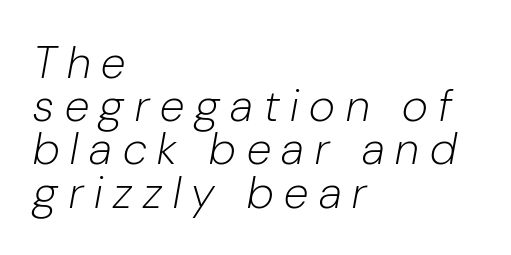
{"italic": "yes", "lean": "right", "slant_degrees": 10, "bold": "no", "weight": "light", "width": "normal", "stroke_contrast": "low", "x_height": "medium", "monospaced": "no", "underline": "no", "align": "left", "line_spacing": "tight", "line_spacing_ratio": 0.96, "letter_spacing": "wide", "letter_spacing_em": 0.24, "glyph_px": 45}
